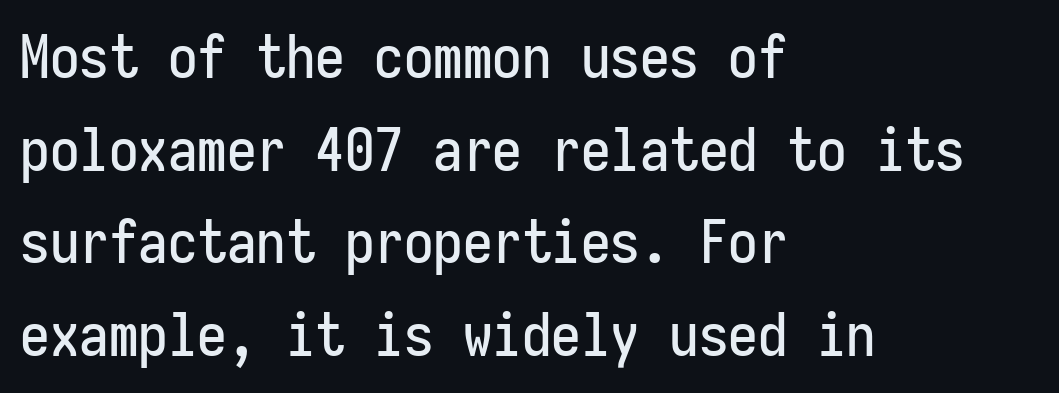
The image shows 59 px condensed sans-serif type, upright, monospaced; set left-aligned, normal line spacing (1.57x), normal letter spacing, not underlined; low stroke contrast and a medium x-height.
